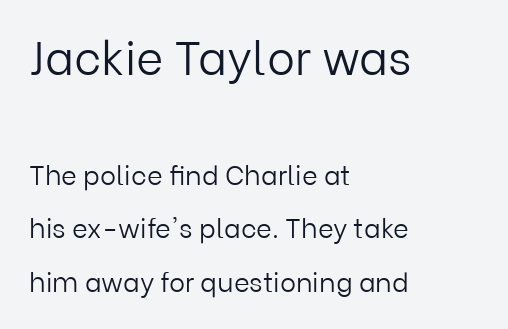
{"serif": "no", "italic": "no", "bold": "no", "weight": "light", "width": "normal", "stroke_contrast": "low", "x_height": "medium", "monospaced": "no", "underline": "no", "align": "left", "line_spacing": "loose", "line_spacing_ratio": 1.97, "letter_spacing": "normal", "letter_spacing_em": 0.0, "larger_block": "first", "size_ratio": 1.74, "glyph_px": 47}
